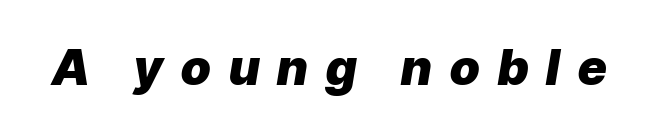
The image shows 49 px heavy type, italic (leaning right); set unusually wide letter spacing (+0.37 em), not underlined; low stroke contrast and a medium x-height.
